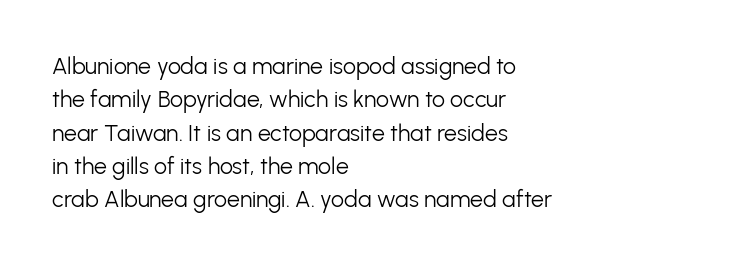
{"italic": "no", "bold": "no", "underline": "no", "align": "left", "line_spacing": "normal", "line_spacing_ratio": 1.45, "letter_spacing": "normal", "letter_spacing_em": 0.0, "glyph_px": 23}
